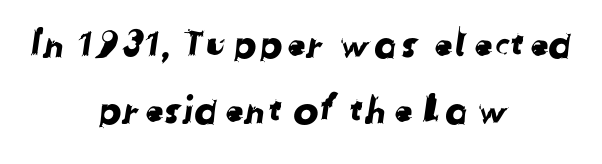
The text block is weighted toward neither margin, spreading evenly from the middle. Any mark beneath the type? The region is blank. Nobody touched the tracking dial on this one. This is sans-serif lettering, the kind often seen on screens and signage. Varying glyph widths throughout — classic text-font behaviour.
